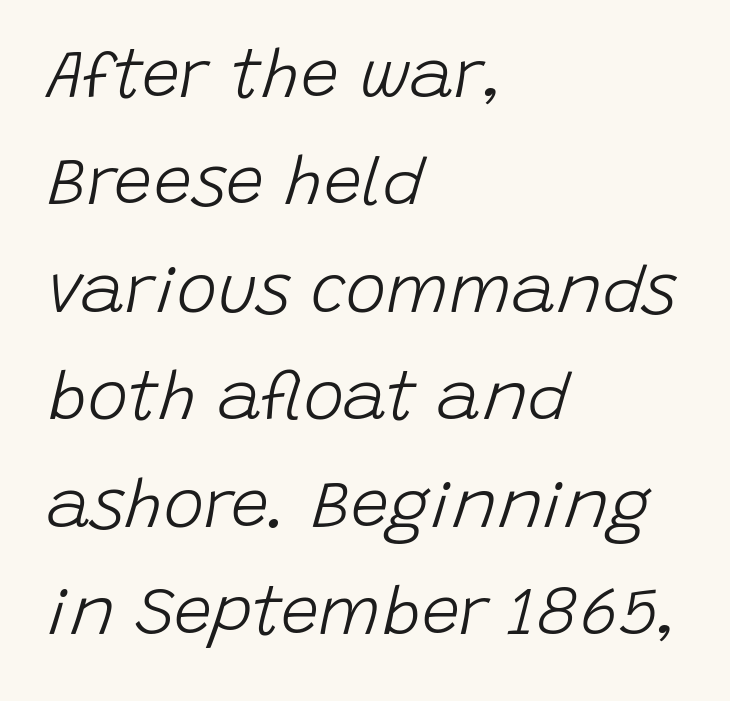
The font is comparable to plain body text, perhaps lighter. Note the varied advance widths — an 'i' is clearly narrower than an 'm'. The typesetter chose a ragged-right arrangement here. The face used here has a pronounced slope to its letters. Descender tails drop into unmarked territory. Quick note: interline space is typical.
